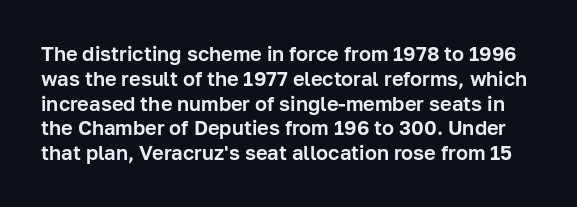
{"italic": "no", "underline": "no", "line_spacing_ratio": 1.24, "letter_spacing": "normal", "letter_spacing_em": 0.0, "glyph_px": 20}
